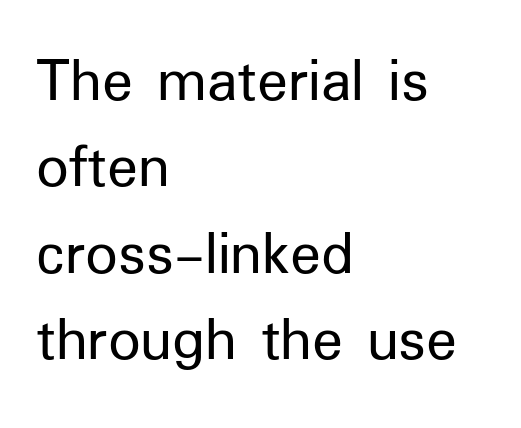
This is not heavy type; no bold has been used. Interline gaps are of average width in this sample. Note the varied advance widths — an 'i' is clearly narrower than an 'm'. The specimen reads as upright at a glance. Compared with typical body copy, the letter spacing here is the same.
